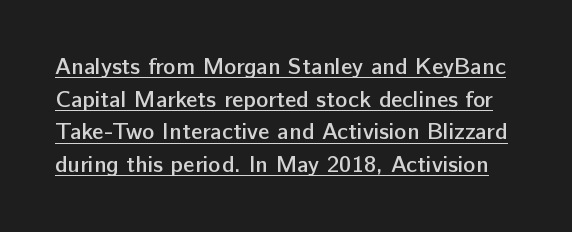
Q: Is the text bold? A: Semi-bold.
Q: Is the text italic (slanted)? A: No, it is upright.
Q: Is the text underlined? A: Yes.
Q: Is the spacing between letters normal or unusually wide? A: Normal.
Q: Is the spacing between lines tight, normal or loose? A: Normal.
